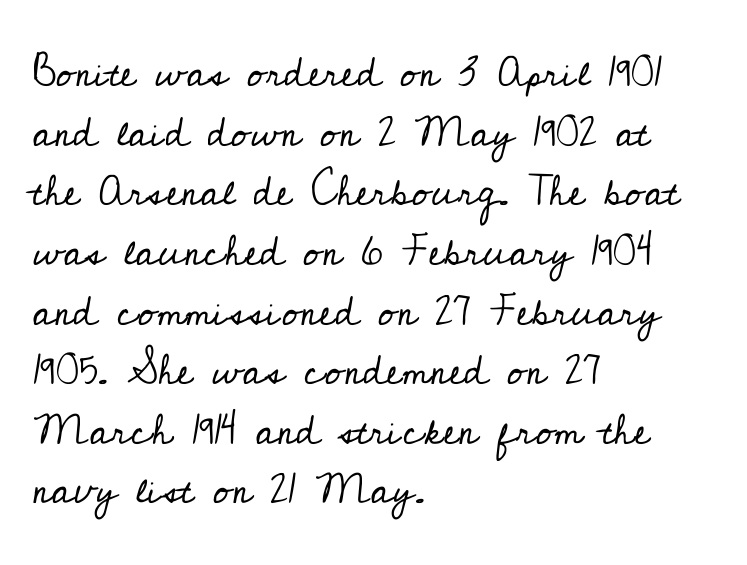
Compared with typical paragraphs, the rows here are spaced about the same. The font family rendered here belongs to the serif group. The font sits on the lighter half of the weight spectrum, regular included. This sample has the flowing, uneven cadence of proportional lettering. Descender tails drop into unmarked territory.
